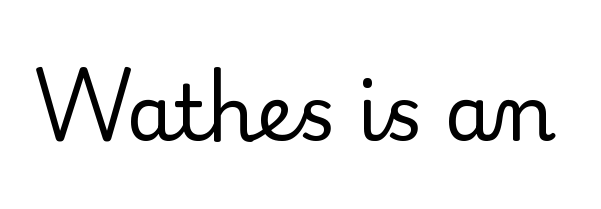
Q: Is the text bold? A: No.
Q: Is the text italic (slanted)? A: No, it is upright.
Q: Is the typeface a serif or a sans-serif typeface? A: Serif.
Q: Is the text underlined? A: No.
Q: Is the spacing between letters normal or unusually wide? A: Normal.
Q: Width (condensed, normal, or wide)? A: Normal.
Q: Stroke contrast? A: Low.
Q: x-height? A: Small.
Q: Monospaced? A: No.
